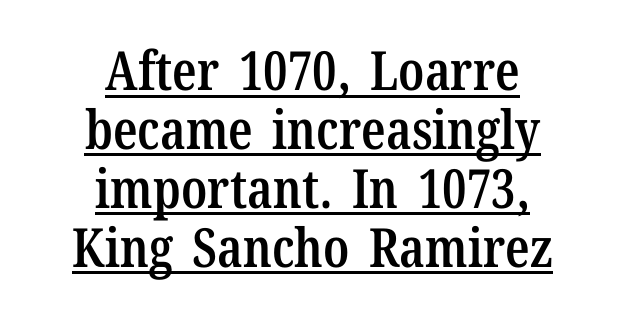
The face used here is a semibold: visibly heavier than regular, lighter than bold. The passage shown stacks its lines with hardly any gap. Think of a printed novel: that variable character pitch is what you see here. Each line of the rendering has a horizontal stroke beneath the glyphs. The whitespace from short lines is split evenly between both sides.
